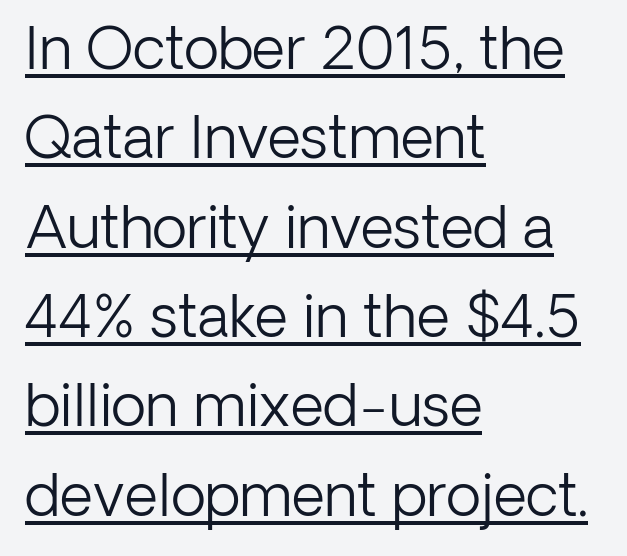
Short and long lines alike share a common starting point at left. The typeface chosen for these lines omits serifs. The typeface has the unassuming heft of standard copy or less. In terms of leading, this rendering sits right in the middle.
